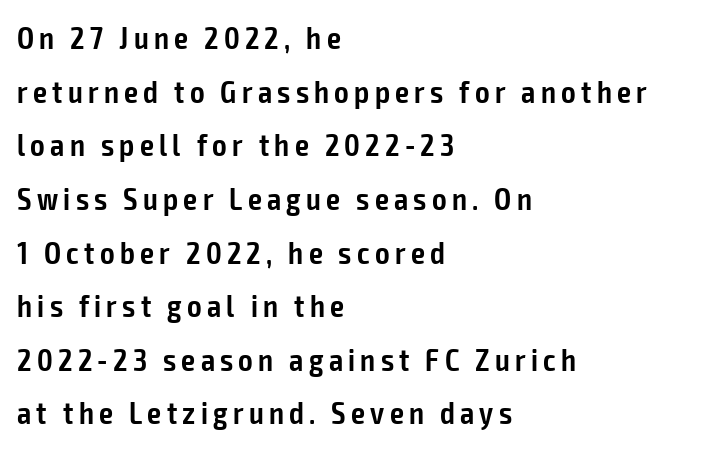
{"serif": "no", "italic": "no", "bold": "semi", "weight": "semibold", "width": "condensed", "stroke_contrast": "low", "x_height": "medium", "monospaced": "no", "underline": "no", "align": "left", "line_spacing_ratio": 1.73, "glyph_px": 31}
